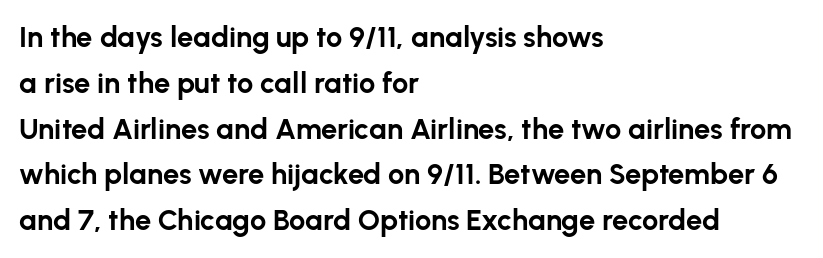
{"serif": "no", "italic": "no", "bold": "yes", "weight": "bold", "width": "normal", "stroke_contrast": "low", "x_height": "medium", "monospaced": "no", "underline": "no", "align": "left", "line_spacing": "normal", "line_spacing_ratio": 1.58, "letter_spacing": "normal", "letter_spacing_em": 0.0, "glyph_px": 29}
